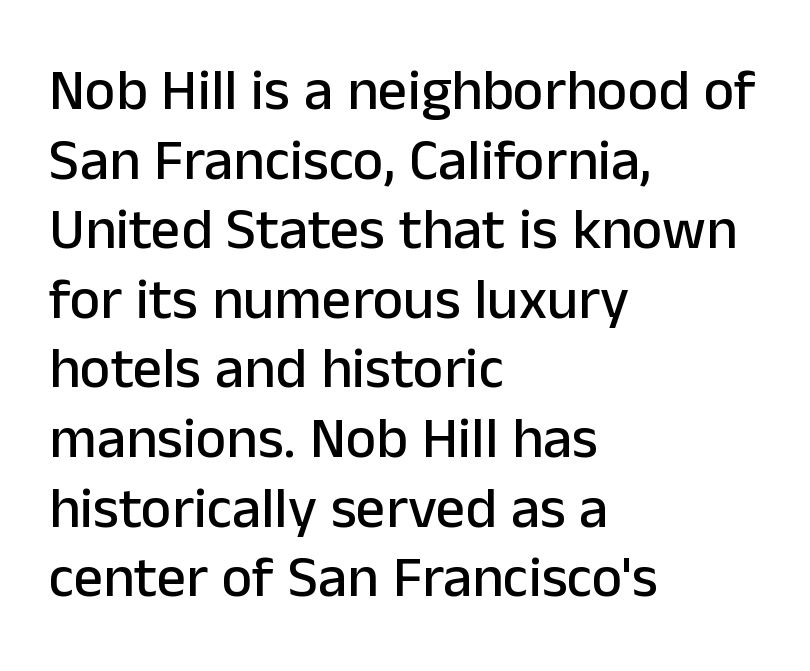
The image shows 58 px sans-serif type, upright; set left-aligned, line spacing 1.2x, normal letter spacing, not underlined; low stroke contrast and a medium x-height.
